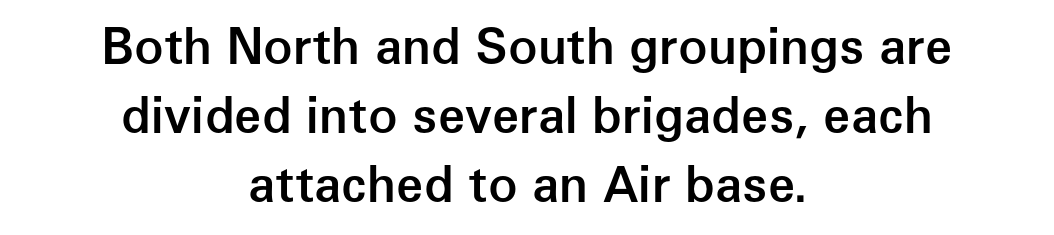
The line texture is even and compact thanks to regular tracking. The gap between lines stays unmarked. Spacing verdict: proportional, widths tailored to each character. Compared with an ordinary text face, these strokes are moderately heavier — a semibold.
